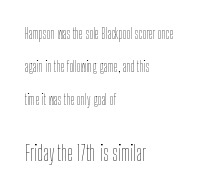
The strokes carry an ordinary text weight at most. These lines stand farther apart than default settings would place them. There is no visible air inserted between adjacent glyphs. No word sits above an underline.
